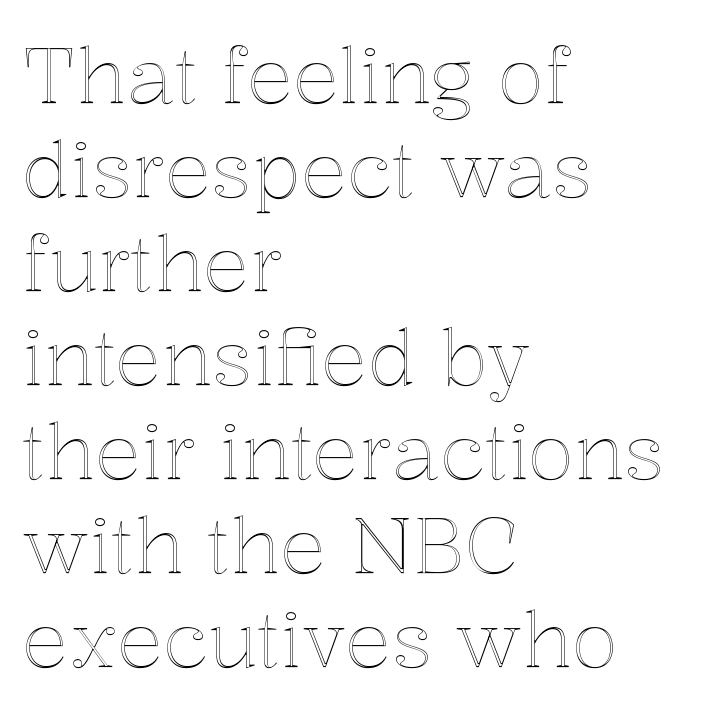
{"italic": "no", "width": "normal", "x_height": "medium", "monospaced": "no", "underline": "no", "align": "left", "line_spacing_ratio": 1.22, "letter_spacing": "normal", "letter_spacing_em": 0.0, "glyph_px": 77}
